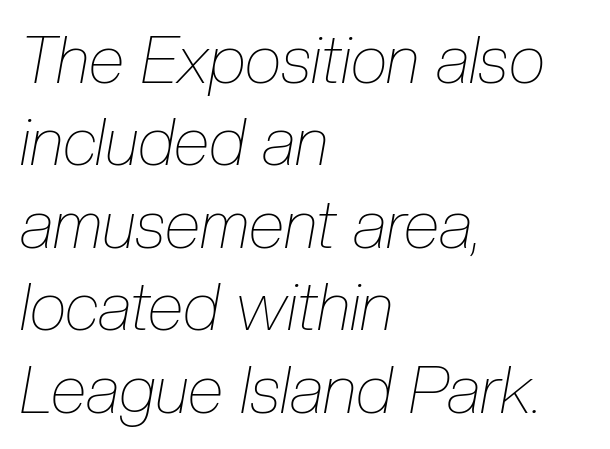
Q: Is the text bold? A: No.
Q: Is the text italic (slanted)? A: Yes, it leans right by about 10 degrees.
Q: Is the text underlined? A: No.
Q: How is the paragraph aligned? A: Left-aligned.
Q: Is the spacing between letters normal or unusually wide? A: Normal.
Q: Is the spacing between lines tight, normal or loose? A: Normal.
Q: Width (condensed, normal, or wide)? A: Condensed.
Q: Stroke contrast? A: Low.
Q: x-height? A: Medium.
Q: Monospaced? A: No.
